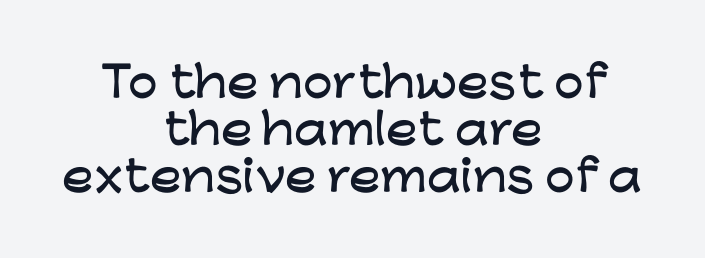
Q: Is the text italic (slanted)? A: No, it is upright.
Q: Is the typeface a serif or a sans-serif typeface? A: Sans-serif.
Q: Is the text underlined? A: No.
Q: How is the paragraph aligned? A: Centered.
Q: Is the spacing between letters normal or unusually wide? A: Normal.
Q: Is the spacing between lines tight, normal or loose? A: Tight.
Q: Width (condensed, normal, or wide)? A: Wide.
Q: Stroke contrast? A: Low.
Q: x-height? A: Medium.
Q: Monospaced? A: No.
